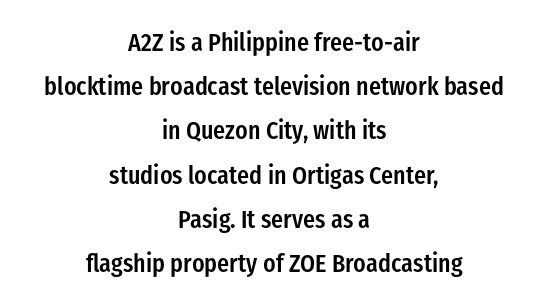
The image shows 25 px text type, upright; set centered, line spacing 1.77x, normal letter spacing, not underlined.
